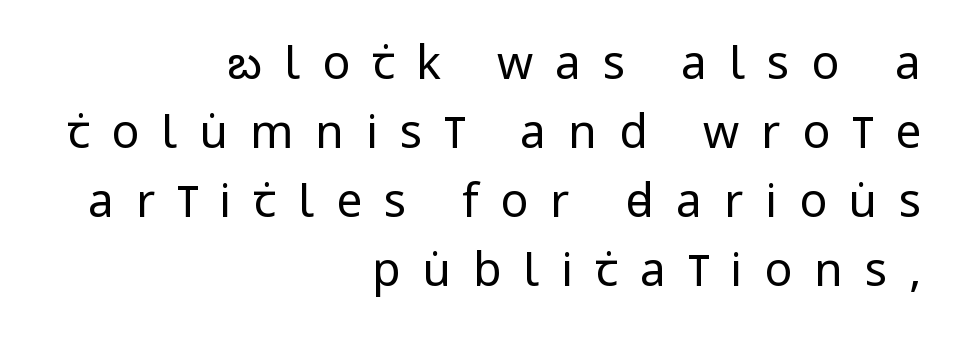
{"serif": "no", "italic": "no", "bold": "no", "weight": "regular", "width": "condensed", "stroke_contrast": "low", "x_height": "large", "monospaced": "no", "underline": "no", "align": "right", "line_spacing": "normal", "line_spacing_ratio": 1.5, "letter_spacing": "wide", "letter_spacing_em": 0.48, "glyph_px": 46}
